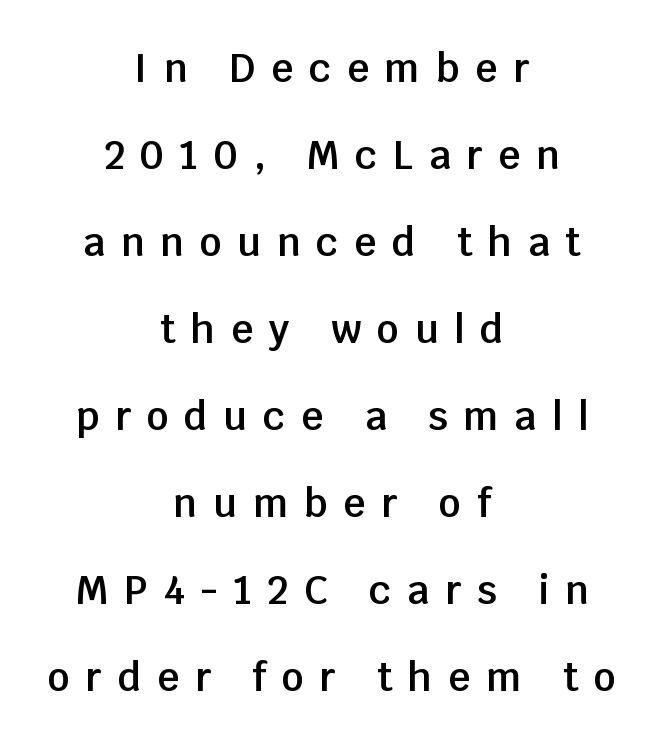
Q: Is the text bold? A: Semi-bold.
Q: Is the text italic (slanted)? A: No, it is upright.
Q: Is the typeface a serif or a sans-serif typeface? A: Sans-serif.
Q: Is the text underlined? A: No.
Q: How is the paragraph aligned? A: Centered.
Q: Is the spacing between letters normal or unusually wide? A: Unusually wide.
Q: Is the spacing between lines tight, normal or loose? A: Loose.
Q: Width (condensed, normal, or wide)? A: Normal.
Q: Stroke contrast? A: Low.
Q: x-height? A: Large.
Q: Monospaced? A: No.
